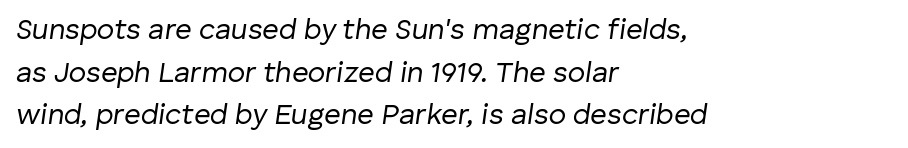
Is the letter spacing exaggerated? No — it looks like the ordinary default. Observe the lean: these are italic letterforms. This sample has the flowing, uneven cadence of proportional lettering. Compared with a typical body face, this is equally light or lighter still. The block of text has a typical density, with ordinary space between rows.
